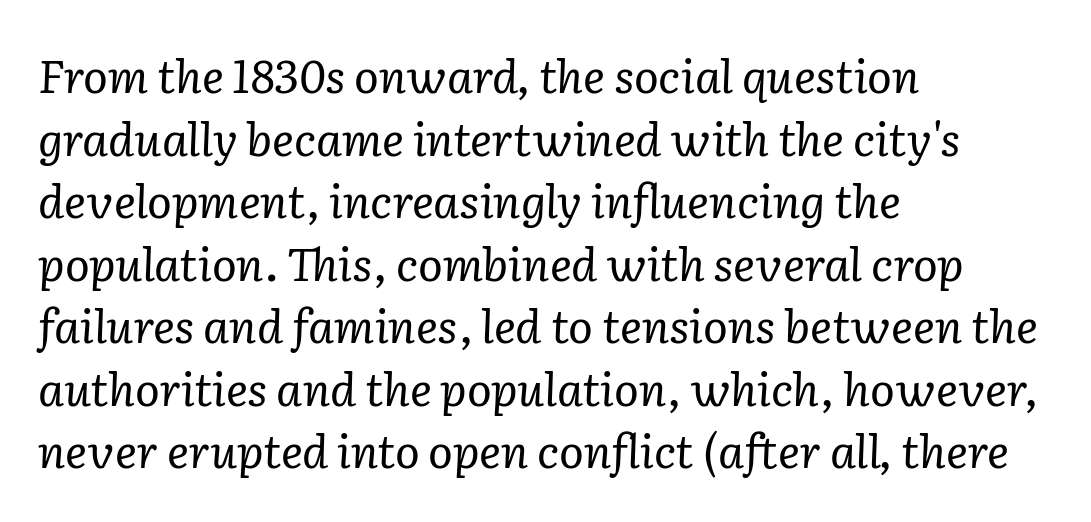
Q: Is the text bold? A: No.
Q: Is the text italic (slanted)? A: Yes, it leans right by about 2 degrees.
Q: Is the typeface a serif or a sans-serif typeface? A: Serif.
Q: Is the text underlined? A: No.
Q: How is the paragraph aligned? A: Left-aligned.
Q: Is the spacing between letters normal or unusually wide? A: Normal.
Q: Is the spacing between lines tight, normal or loose? A: Normal.
Q: Width (condensed, normal, or wide)? A: Normal.
Q: Stroke contrast? A: Low.
Q: x-height? A: Medium.
Q: Monospaced? A: No.
